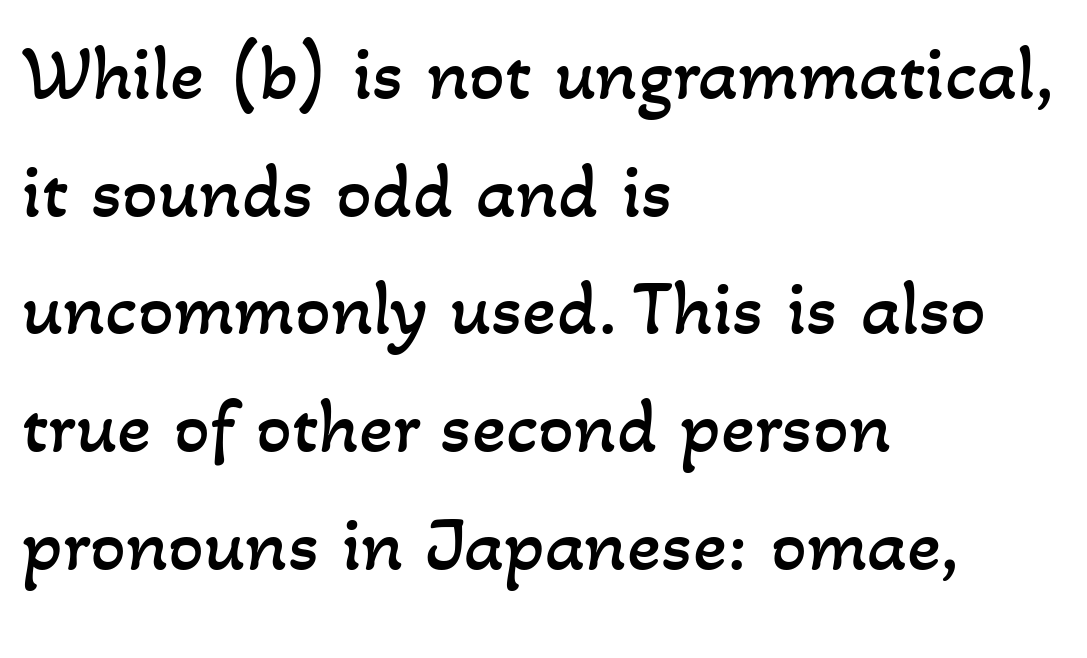
{"bold": "no", "weight": "regular", "width": "normal", "stroke_contrast": "low", "x_height": "small", "monospaced": "no", "underline": "no", "align": "left", "line_spacing": "normal", "line_spacing_ratio": 1.49, "letter_spacing": "normal", "letter_spacing_em": 0.0, "glyph_px": 79}
